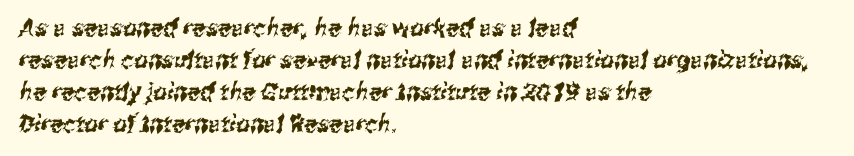
The image shows 24 px text type; set left-aligned, normal line spacing (1.33x), normal letter spacing, not underlined.
